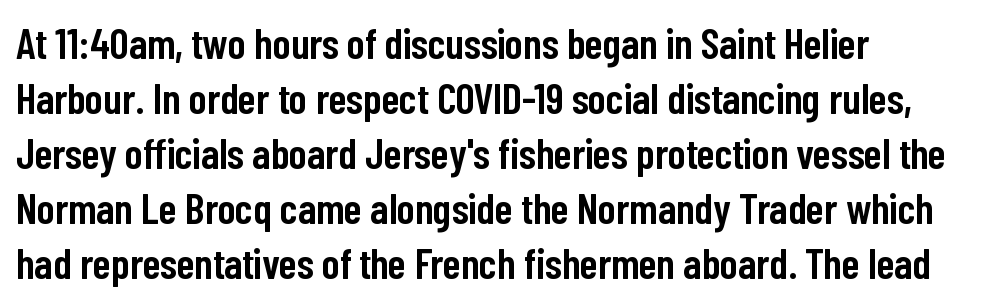
{"serif": "no", "italic": "no", "bold": "semi", "weight": "semibold", "width": "condensed", "stroke_contrast": "low", "x_height": "medium", "monospaced": "no", "underline": "no", "align": "left", "line_spacing": "normal", "line_spacing_ratio": 1.28, "letter_spacing": "normal", "letter_spacing_em": 0.0, "glyph_px": 43}
